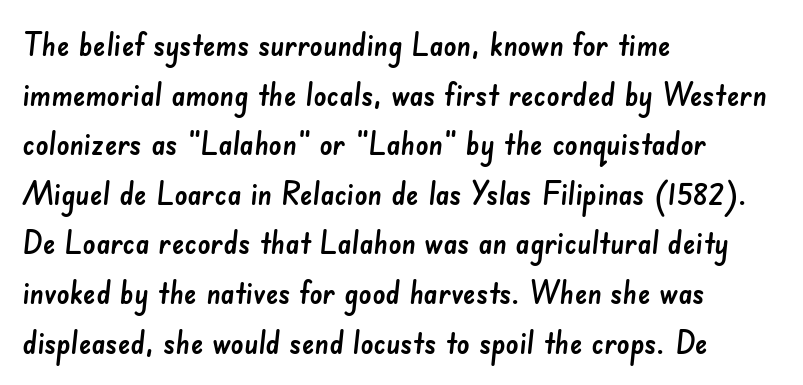
{"serif": "no", "width": "normal", "stroke_contrast": "low", "x_height": "small", "monospaced": "no", "underline": "no", "align": "left", "line_spacing": "normal", "line_spacing_ratio": 1.55, "letter_spacing": "normal", "letter_spacing_em": 0.0, "glyph_px": 32}
